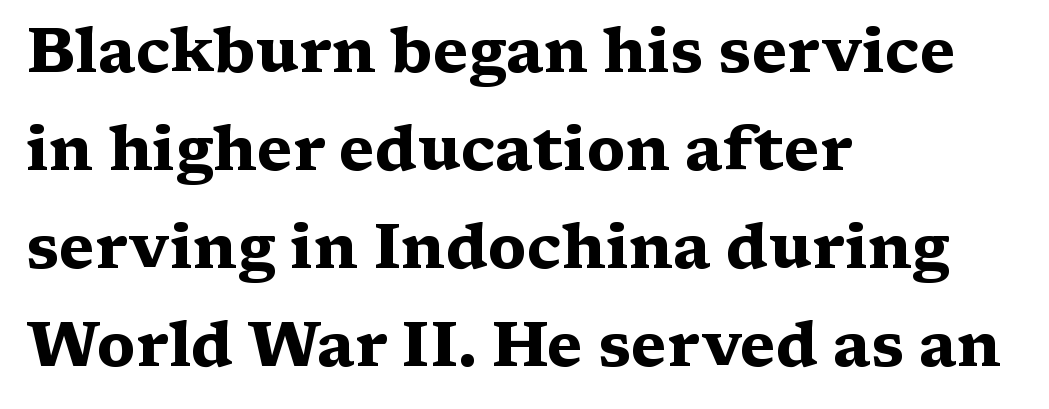
Q: Is the text bold? A: Yes.
Q: Is the text italic (slanted)? A: No, it is upright.
Q: Is the typeface a serif or a sans-serif typeface? A: Serif.
Q: Is the text underlined? A: No.
Q: How is the paragraph aligned? A: Left-aligned.
Q: Is the spacing between letters normal or unusually wide? A: Normal.
Q: Is the spacing between lines tight, normal or loose? A: Normal.
Q: Width (condensed, normal, or wide)? A: Wide.
Q: Stroke contrast? A: Medium.
Q: x-height? A: Medium.
Q: Monospaced? A: No.
